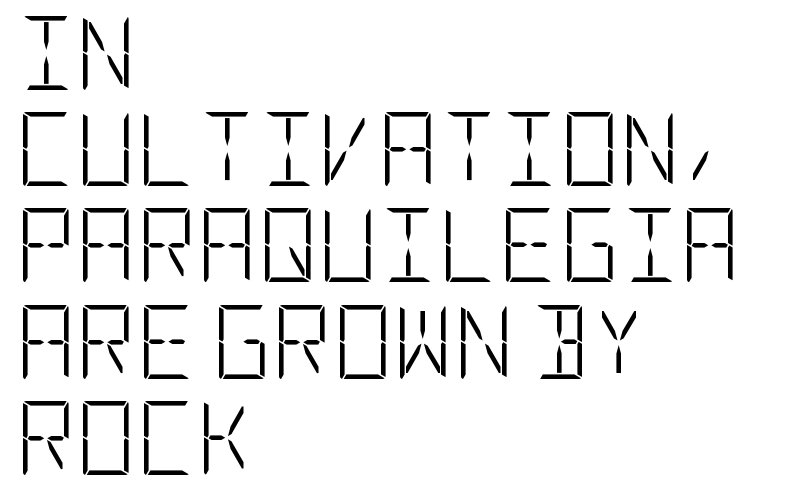
Line starts are locked; line ends wander. Heft: none added — not bold. The specimen reads as upright at a glance. The area under the type is left untouched. Does the type have serifs? No, each stem ends abruptly.
